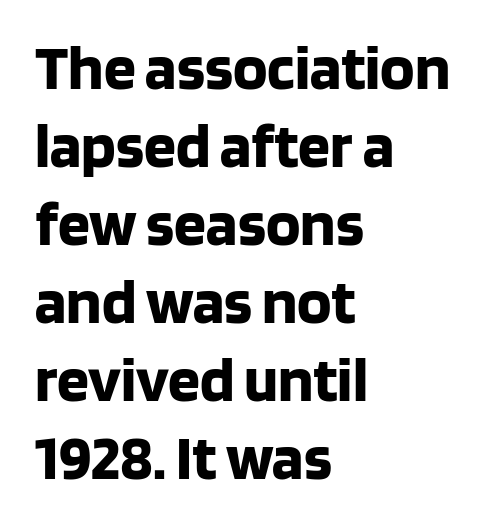
The image shows 64 px bold sans-serif type, upright; set left-aligned, line spacing 1.22x, normal letter spacing, not underlined; low stroke contrast and a large x-height.
